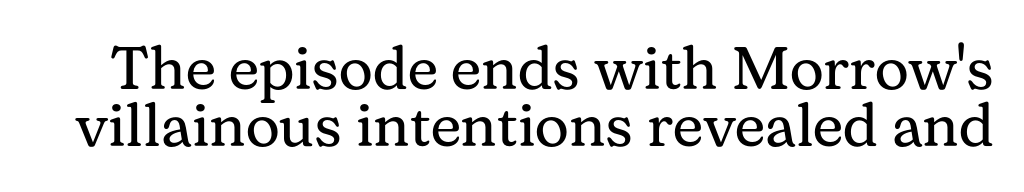
{"serif": "yes", "italic": "no", "bold": "no", "weight": "regular", "width": "normal", "stroke_contrast": "medium", "x_height": "medium", "monospaced": "no", "underline": "no", "line_spacing": "tight", "line_spacing_ratio": 0.95, "letter_spacing": "normal", "letter_spacing_em": 0.0, "glyph_px": 60}
